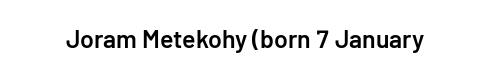
The letters stand upright; this is a roman face. Words appear dense and cohesive because spacing is normal. What weight is shown? A semibold, between regular and bold. The passage shown is not underscored anywhere.
